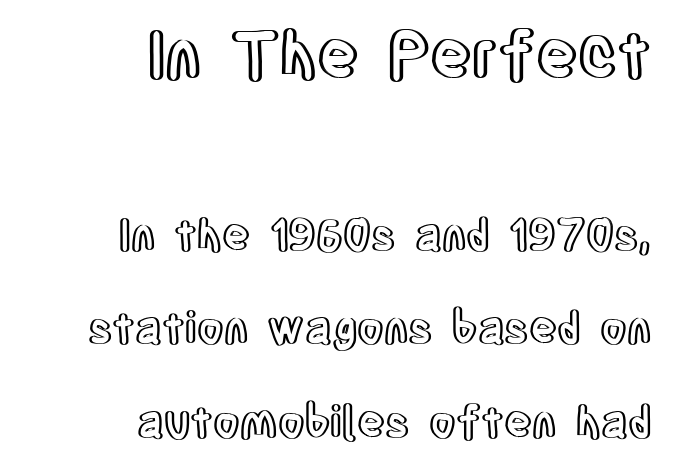
The lines are spread far apart with generous leading. Varying glyph widths throughout — classic text-font behaviour. Just letters on the line, the space beneath them empty. In terms of letterspacing, this is plain default setting. Reading top to bottom, the characters get smaller at the block break.
